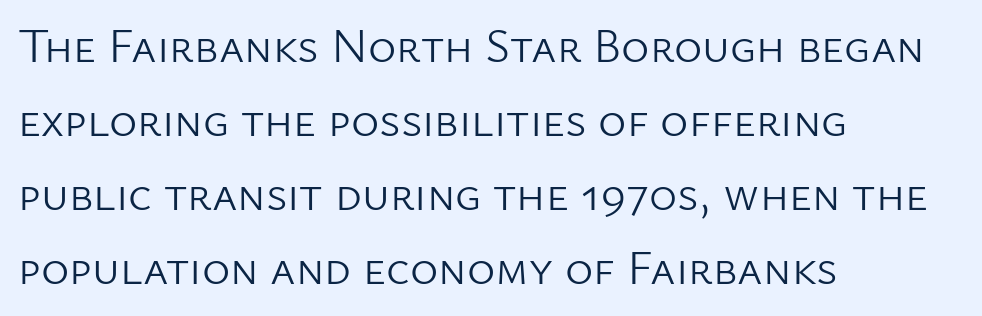
Q: Is the text bold? A: No.
Q: Is the text italic (slanted)? A: No, it is upright.
Q: Is the typeface a serif or a sans-serif typeface? A: Sans-serif.
Q: Is the text underlined? A: No.
Q: How is the paragraph aligned? A: Left-aligned.
Q: Is the spacing between letters normal or unusually wide? A: Normal.
Q: Is the spacing between lines tight, normal or loose? A: Normal.
Q: Width (condensed, normal, or wide)? A: Normal.
Q: Stroke contrast? A: Low.
Q: x-height? A: Medium.
Q: Monospaced? A: No.
